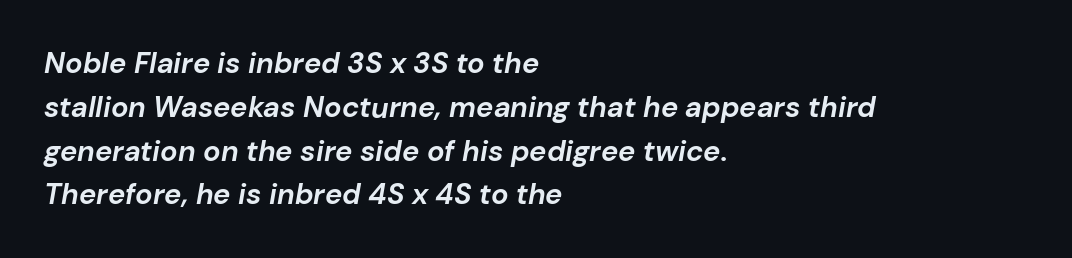
Q: Is the text bold? A: Yes.
Q: Is the text italic (slanted)? A: Yes, it leans right by about 10 degrees.
Q: Is the text underlined? A: No.
Q: How is the paragraph aligned? A: Left-aligned.
Q: Is the spacing between letters normal or unusually wide? A: Normal.
Q: Is the spacing between lines tight, normal or loose? A: Normal.
Q: Width (condensed, normal, or wide)? A: Normal.
Q: Stroke contrast? A: Low.
Q: x-height? A: Medium.
Q: Monospaced? A: No.
